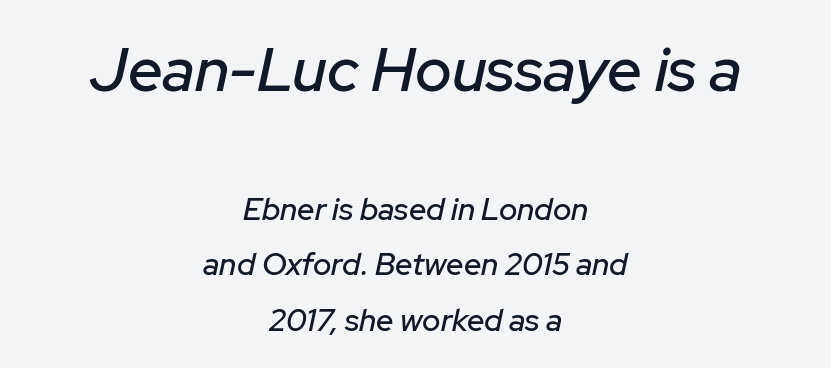
The image shows 62 px text type, italic (leaning right); set centered, line spacing 1.79x, normal letter spacing, not underlined; the first (top) block is 2.0x larger; low stroke contrast and a medium x-height.
